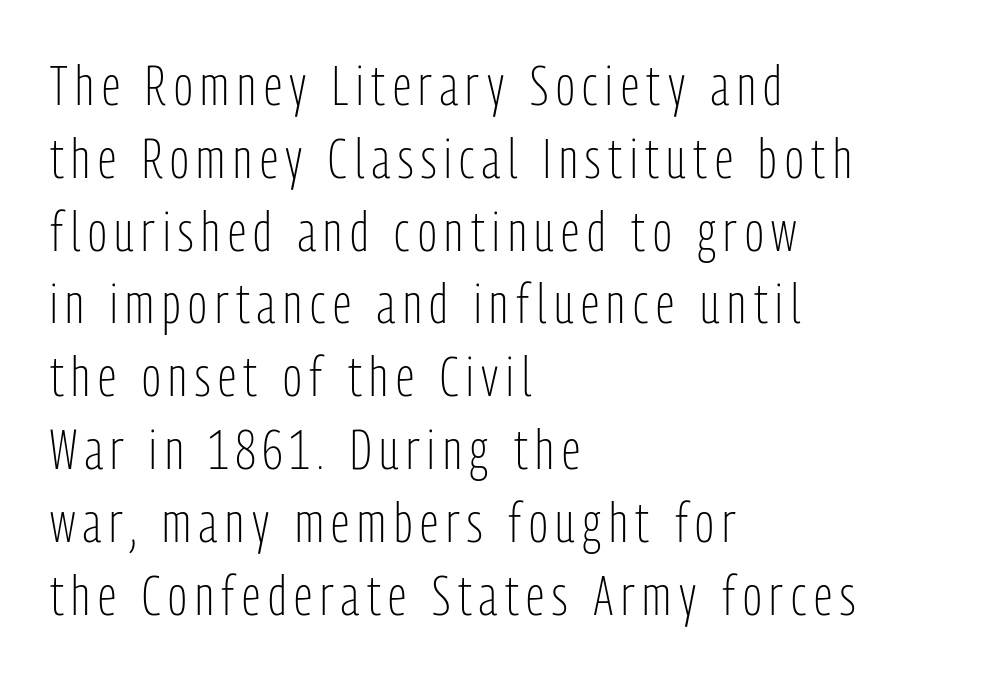
Q: Is the text bold? A: No.
Q: Is the text italic (slanted)? A: No, it is upright.
Q: Is the typeface a serif or a sans-serif typeface? A: Sans-serif.
Q: Is the text underlined? A: No.
Q: How is the paragraph aligned? A: Left-aligned.
Q: Is the spacing between lines tight, normal or loose? A: Normal.
Q: Width (condensed, normal, or wide)? A: Condensed.
Q: Stroke contrast? A: Low.
Q: x-height? A: Medium.
Q: Monospaced? A: No.
